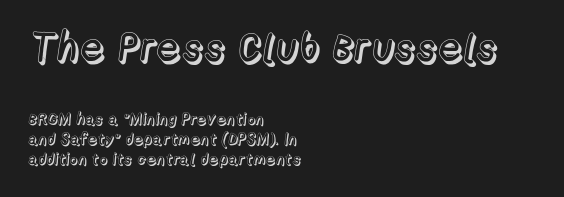
Q: Is the text italic (slanted)? A: Yes.
Q: Is the text underlined? A: No.
Q: How is the paragraph aligned? A: Left-aligned.
Q: Is the spacing between letters normal or unusually wide? A: Normal.
Q: Is the spacing between lines tight, normal or loose? A: Normal.
Q: Which block of text is set in a larger size, the first (top) or the second (bottom)? A: The first (top) one.
Q: Width (condensed, normal, or wide)? A: Normal.
Q: x-height? A: Medium.
Q: Monospaced? A: No.
